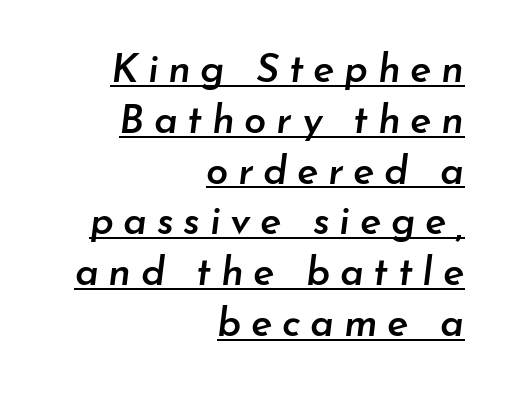
Look at the stroke-to-counter ratio: somewhat heavy, a semibold. Students, note that the glyphs here are deliberately spaced far apart. Typeset ragged left — the right edge is the straight one. A typesetter would call this proportional, since set widths differ per character. Somebody hit Ctrl+U on this one — the words are underlined. Slanted lettering throughout.
